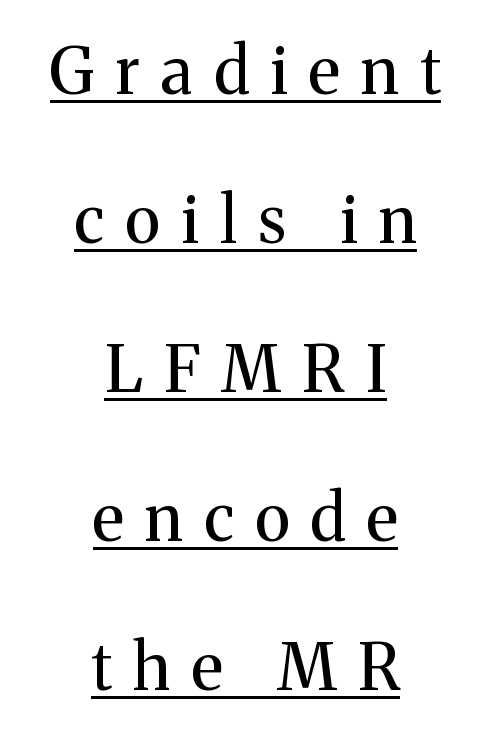
Q: Is the text bold? A: No.
Q: Is the text italic (slanted)? A: No, it is upright.
Q: Is the typeface a serif or a sans-serif typeface? A: Serif.
Q: Is the text underlined? A: Yes.
Q: How is the paragraph aligned? A: Centered.
Q: Is the spacing between letters normal or unusually wide? A: Unusually wide.
Q: Is the spacing between lines tight, normal or loose? A: Loose.
Q: Width (condensed, normal, or wide)? A: Normal.
Q: Stroke contrast? A: Medium.
Q: x-height? A: Medium.
Q: Monospaced? A: No.
